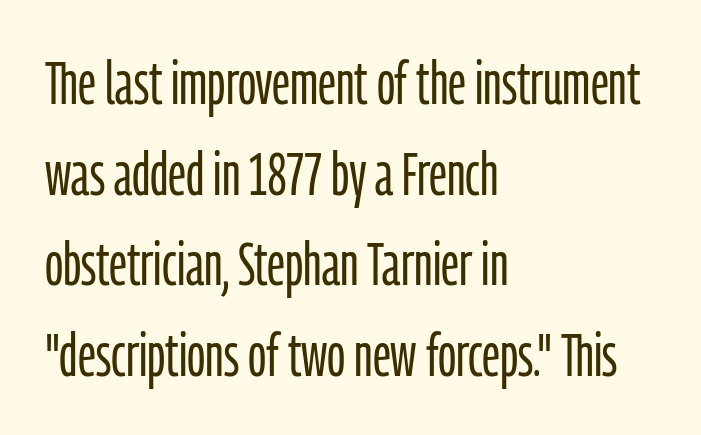
You could call the tracking neutral — neither tight nor loose. A quiet, ordinary-to-light weight characterises the typeface. Spacing verdict: proportional, widths tailored to each character. Reading down the column, the eye jumps a familiar distance to each next line. Plain, unruled lines of type.
